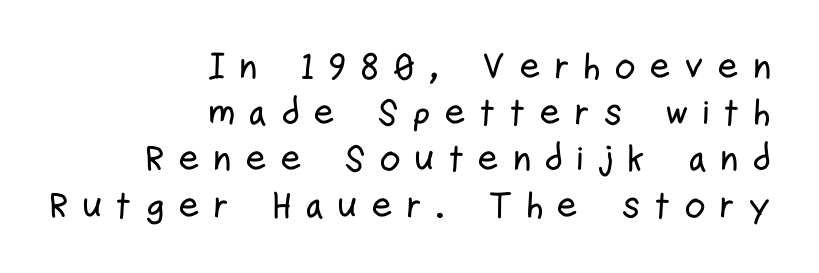
Q: Is the text italic (slanted)? A: No, it is upright.
Q: Is the typeface a serif or a sans-serif typeface? A: Sans-serif.
Q: Is the text underlined? A: No.
Q: How is the paragraph aligned? A: Right-aligned.
Q: Is the spacing between letters normal or unusually wide? A: Unusually wide.
Q: Is the spacing between lines tight, normal or loose? A: Normal.
Q: Width (condensed, normal, or wide)? A: Condensed.
Q: Stroke contrast? A: Low.
Q: x-height? A: Medium.
Q: Monospaced? A: No.
